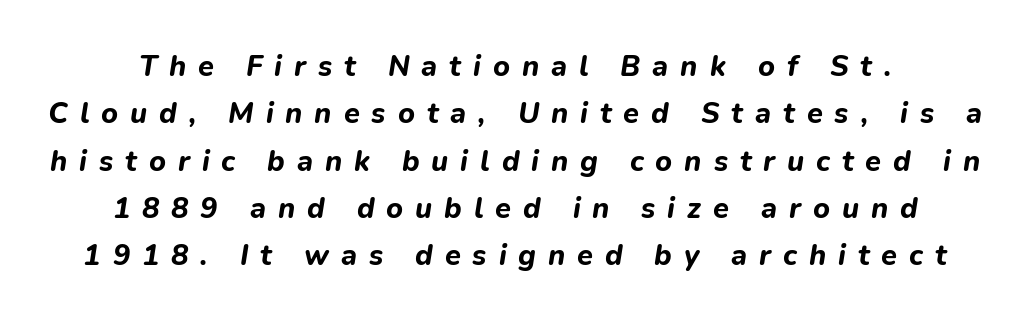
{"italic": "yes", "lean": "right", "slant_degrees": 9, "bold": "yes", "weight": "bold", "width": "normal", "stroke_contrast": "low", "x_height": "medium", "monospaced": "no", "underline": "no", "line_spacing": "normal", "line_spacing_ratio": 1.63, "letter_spacing": "wide", "letter_spacing_em": 0.41, "glyph_px": 29}
